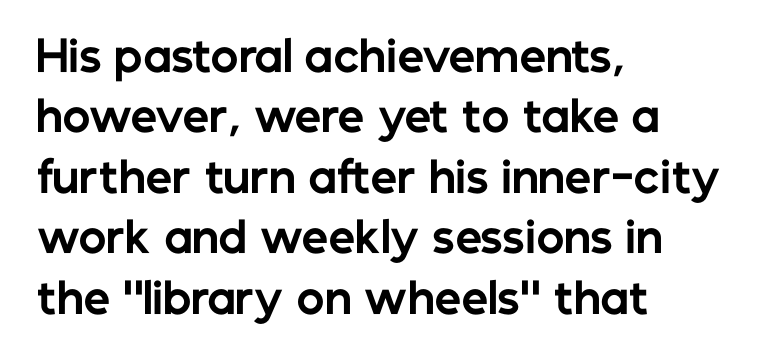
The image shows 42 px bold sans-serif type, upright; set left-aligned, normal line spacing (1.44x), normal letter spacing, not underlined; low stroke contrast and a medium x-height.
